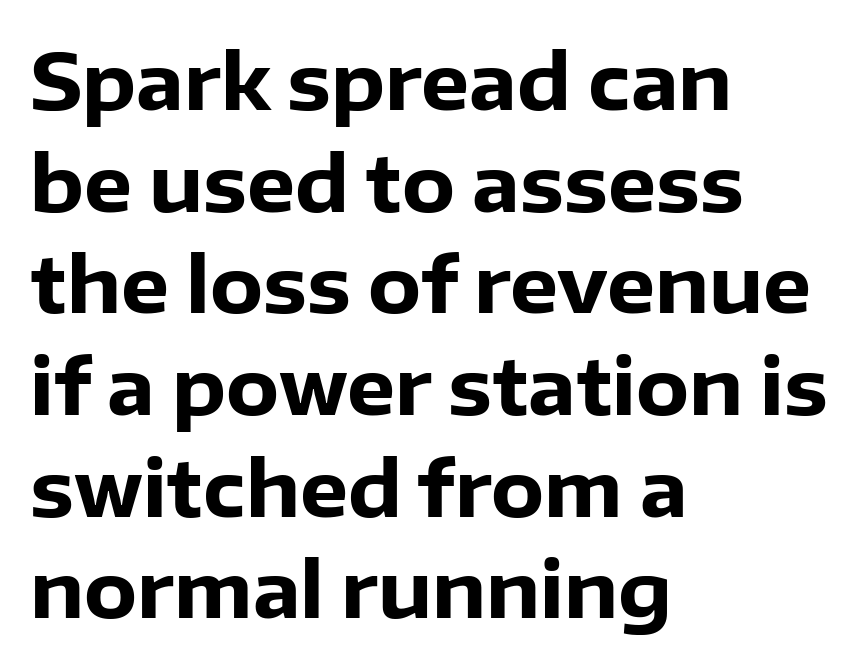
Proportional: the letters do not fall into vertical columns. No word sits above an underline. The designer left line spacing at the default. The glyphs have the mass of a bold cut. Ordinary non-slanted type is in use.
